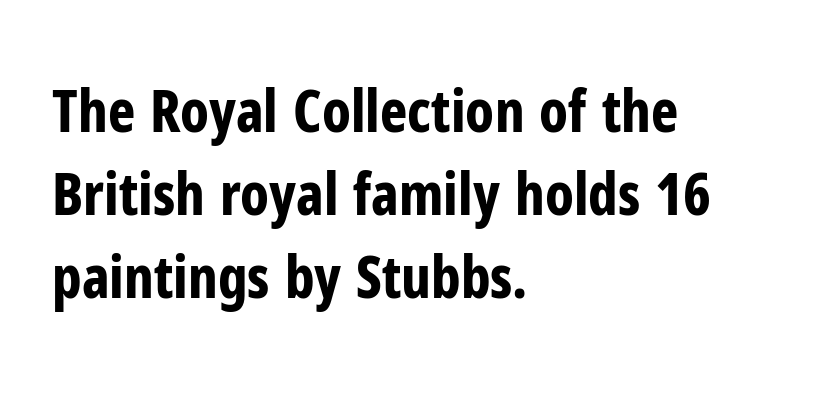
The image shows 58 px bold, condensed sans-serif type, upright; set left-aligned, normal line spacing (1.43x), normal letter spacing, not underlined; low stroke contrast and a medium x-height.
